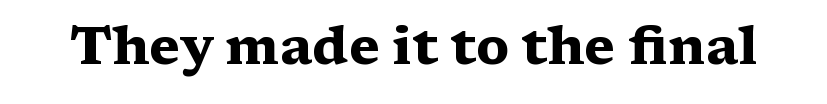
{"serif": "yes", "italic": "no", "bold": "yes", "weight": "heavy", "width": "wide", "stroke_contrast": "medium", "x_height": "medium", "monospaced": "no", "underline": "no", "letter_spacing": "normal", "letter_spacing_em": 0.0, "glyph_px": 53}
